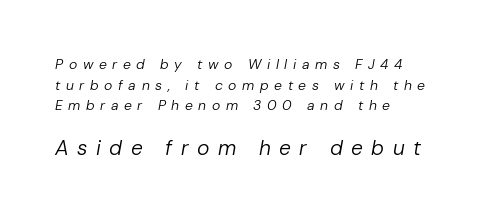
Q: Is the text bold? A: No.
Q: Is the text italic (slanted)? A: Yes, it leans right by about 10 degrees.
Q: Is the text underlined? A: No.
Q: Is the spacing between letters normal or unusually wide? A: Unusually wide.
Q: Is the spacing between lines tight, normal or loose? A: Normal.
Q: Which block of text is set in a larger size, the first (top) or the second (bottom)? A: The second (bottom) one.
